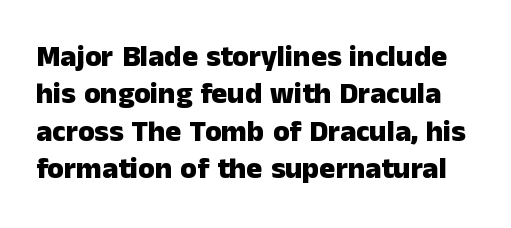
{"serif": "no", "italic": "no", "bold": "yes", "weight": "heavy", "width": "normal", "stroke_contrast": "low", "x_height": "medium", "monospaced": "no", "underline": "no", "line_spacing": "normal", "line_spacing_ratio": 1.25, "letter_spacing": "normal", "letter_spacing_em": 0.0, "glyph_px": 30}
